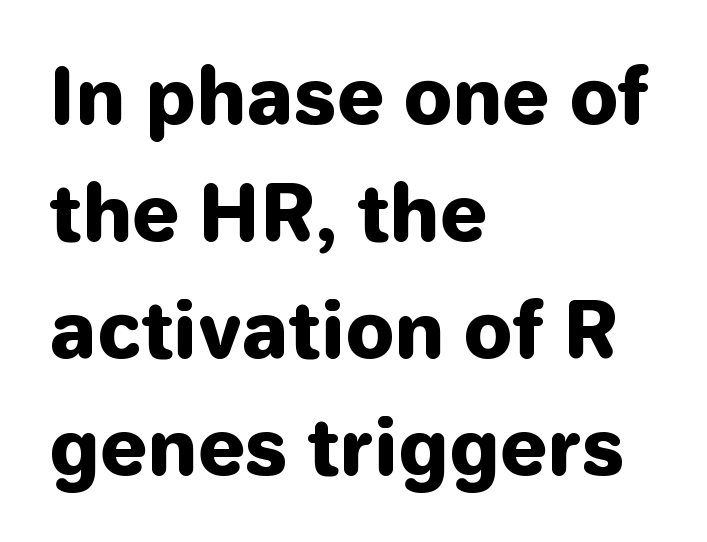
The image shows 76 px heavy sans-serif type, upright; set left-aligned, normal line spacing (1.54x), normal letter spacing, not underlined; low stroke contrast and a medium x-height.
